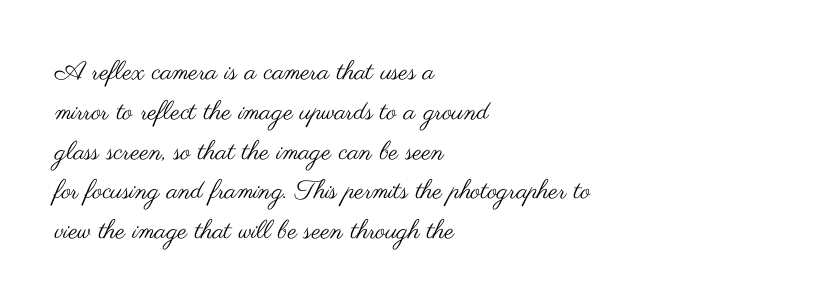
Nobody touched the tracking dial on this one. Line starts are locked; line ends wander. The block of text has a typical density, with ordinary space between rows. The glyphs are unaccompanied by any horizontal stroke below them. These glyphs show unthickened strokes, regular width or finer.
